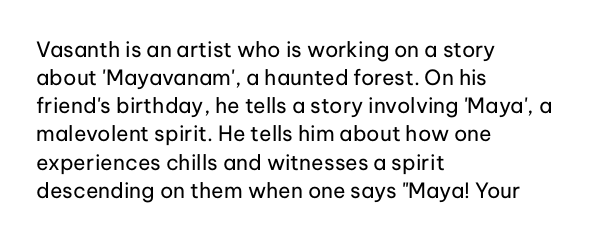
The image shows 21 px text type, upright; set left-aligned, normal line spacing (1.34x), normal letter spacing, not underlined.
